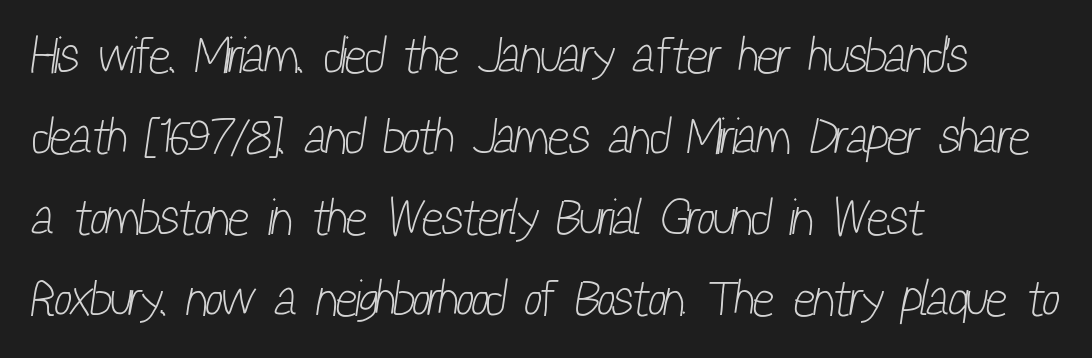
The image shows 51 px light, condensed sans-serif type; set left-aligned, normal line spacing (1.59x), normal letter spacing, not underlined; low stroke contrast and a medium x-height.
